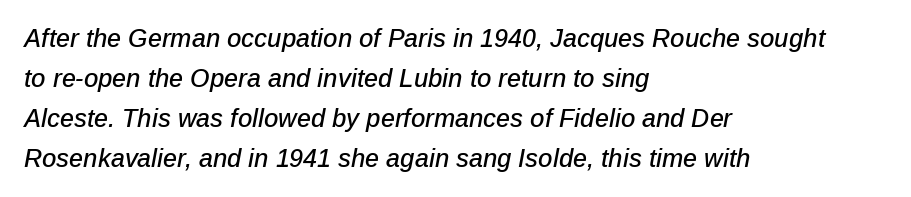
The image shows 25 px text type, italic (leaning right); set left-aligned, normal line spacing (1.6x), normal letter spacing, not underlined.
